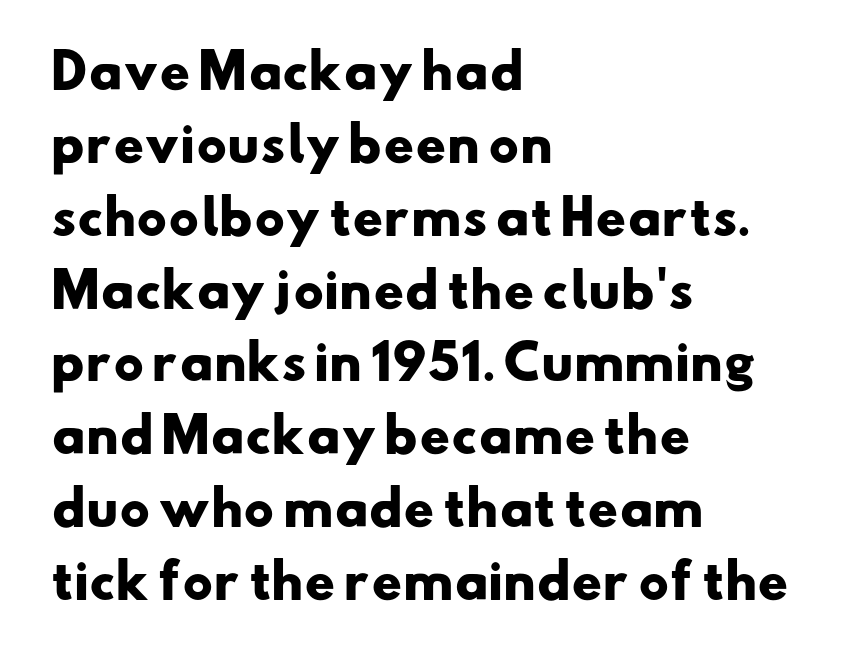
Q: Is the text bold? A: Yes.
Q: Is the typeface a serif or a sans-serif typeface? A: Sans-serif.
Q: Is the text underlined? A: No.
Q: How is the paragraph aligned? A: Left-aligned.
Q: Is the spacing between letters normal or unusually wide? A: Normal.
Q: Is the spacing between lines tight, normal or loose? A: Normal.
Q: Width (condensed, normal, or wide)? A: Wide.
Q: Stroke contrast? A: Low.
Q: x-height? A: Small.
Q: Monospaced? A: No.
